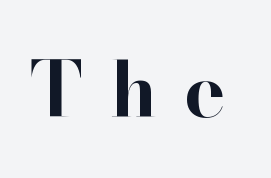
The image shows 77 px bold serif type, upright; set unusually wide letter spacing (+0.35 em), not underlined; high stroke contrast and a small x-height.
